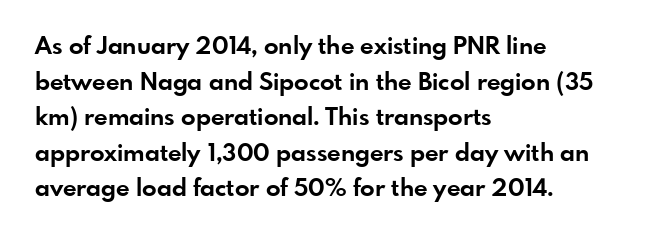
{"italic": "no", "bold": "yes", "underline": "no", "align": "left", "line_spacing": "normal", "line_spacing_ratio": 1.48, "letter_spacing": "normal", "letter_spacing_em": 0.0, "glyph_px": 24}
